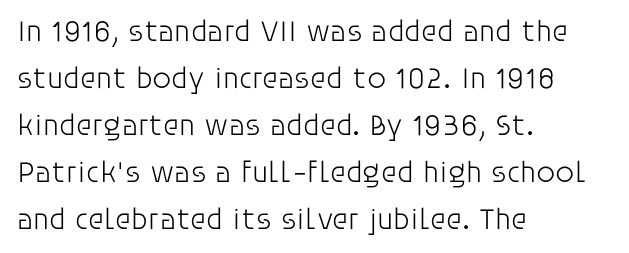
Q: Is the text bold? A: No.
Q: Is the text italic (slanted)? A: No, it is upright.
Q: Is the typeface a serif or a sans-serif typeface? A: Sans-serif.
Q: Is the text underlined? A: No.
Q: How is the paragraph aligned? A: Left-aligned.
Q: Is the spacing between letters normal or unusually wide? A: Normal.
Q: Is the spacing between lines tight, normal or loose? A: Normal.
Q: Width (condensed, normal, or wide)? A: Normal.
Q: Stroke contrast? A: Low.
Q: x-height? A: Large.
Q: Monospaced? A: No.
